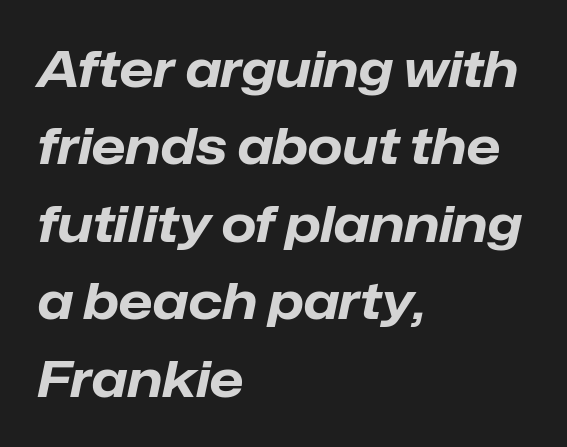
{"italic": "yes", "lean": "right", "slant_degrees": 12, "bold": "yes", "weight": "bold", "width": "normal", "stroke_contrast": "low", "x_height": "medium", "monospaced": "no", "underline": "no", "align": "left", "line_spacing": "normal", "line_spacing_ratio": 1.55, "letter_spacing": "normal", "letter_spacing_em": 0.0, "glyph_px": 50}
